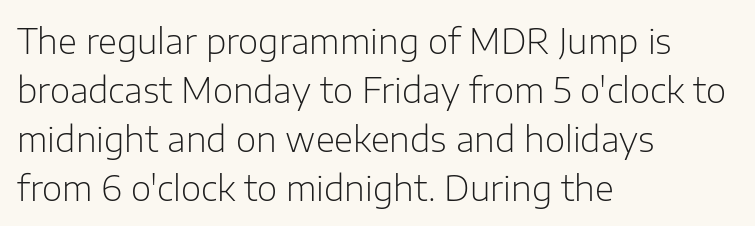
Plain, unruled lines of type. Weight class: somewhere from thin through regular. A typesetter would call this leading conventional body-copy spacing. The rendering shows plain stroke endings on the letterforms — a sans-serif design.
